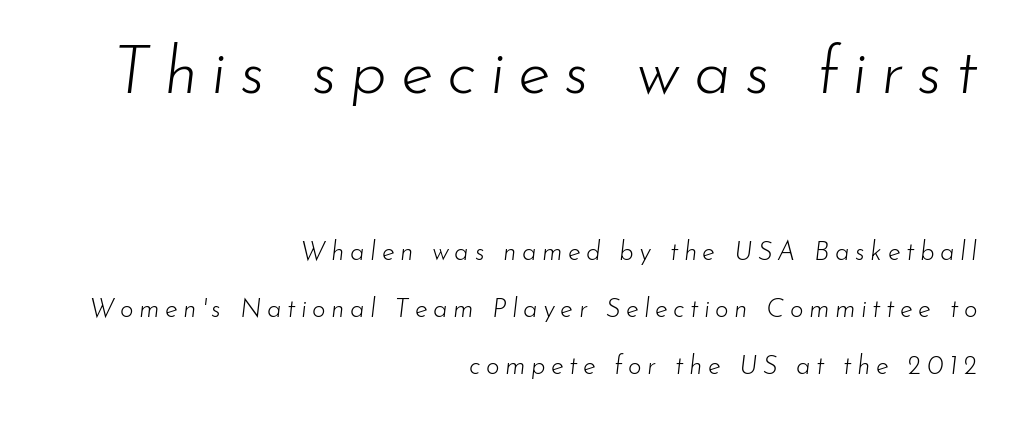
Q: Is the text bold? A: No.
Q: Is the text italic (slanted)? A: Yes, it leans right by about 7 degrees.
Q: Is the text underlined? A: No.
Q: How is the paragraph aligned? A: Right-aligned.
Q: Is the spacing between letters normal or unusually wide? A: Unusually wide.
Q: Is the spacing between lines tight, normal or loose? A: Loose.
Q: Which block of text is set in a larger size, the first (top) or the second (bottom)? A: The first (top) one.
Q: Width (condensed, normal, or wide)? A: Normal.
Q: Stroke contrast? A: Low.
Q: x-height? A: Small.
Q: Monospaced? A: No.
